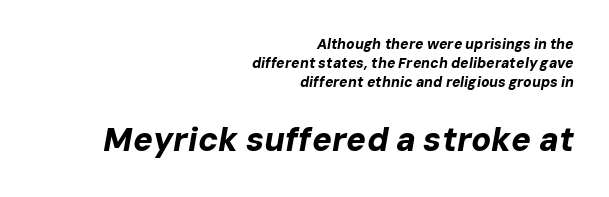
Looks like regular typesetting: each glyph gets only the width it needs. Students, this is bold: see how much ink each stroke carries. Block two is the big one; block one sits smaller above it. Whoever set this chose a conventional vertical rhythm.
